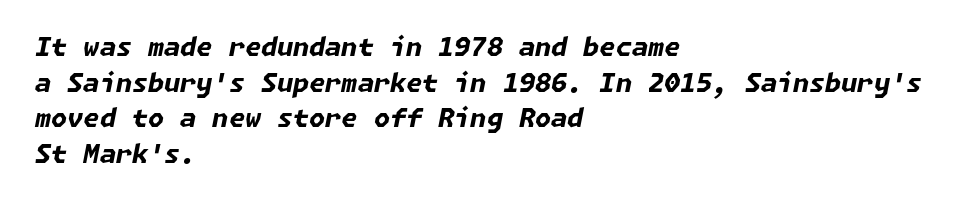
{"italic": "yes", "lean": "right", "slant_degrees": 11, "bold": "yes", "underline": "no", "align": "left", "line_spacing": "normal", "line_spacing_ratio": 1.37, "letter_spacing": "normal", "letter_spacing_em": 0.0, "glyph_px": 26}
